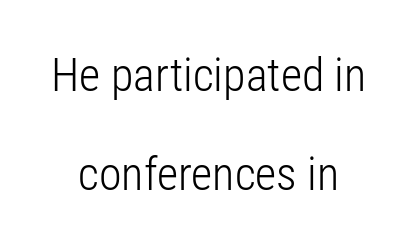
Q: Is the text bold? A: No.
Q: Is the text italic (slanted)? A: No, it is upright.
Q: Is the typeface a serif or a sans-serif typeface? A: Sans-serif.
Q: Is the text underlined? A: No.
Q: How is the paragraph aligned? A: Centered.
Q: Is the spacing between letters normal or unusually wide? A: Normal.
Q: Is the spacing between lines tight, normal or loose? A: Loose.
Q: Width (condensed, normal, or wide)? A: Condensed.
Q: Stroke contrast? A: Low.
Q: x-height? A: Medium.
Q: Monospaced? A: No.
